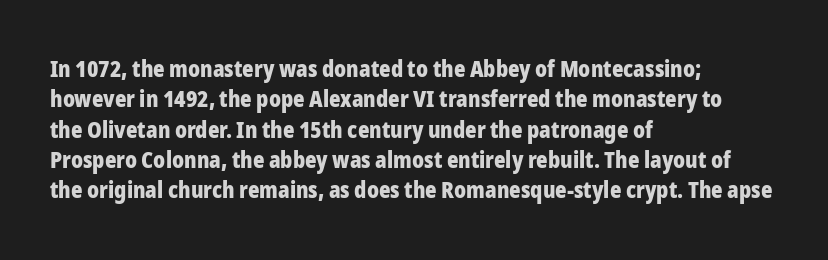
The paragraph shown leans on its left margin. The glyphs have the mass of a bold cut. How are the letters spaced? Ordinarily, with no added tracking. This sample uses an upright cut, with every glyph sitting square on the baseline.
